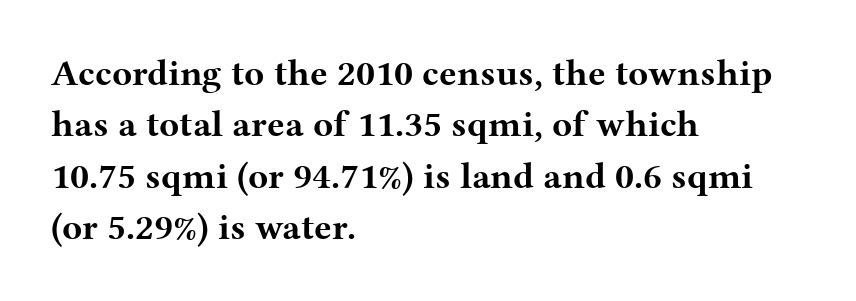
Q: Is the text bold? A: Yes.
Q: Is the text italic (slanted)? A: No, it is upright.
Q: Is the typeface a serif or a sans-serif typeface? A: Serif.
Q: Is the text underlined? A: No.
Q: How is the paragraph aligned? A: Left-aligned.
Q: Is the spacing between letters normal or unusually wide? A: Normal.
Q: Is the spacing between lines tight, normal or loose? A: Normal.
Q: Width (condensed, normal, or wide)? A: Wide.
Q: Stroke contrast? A: Medium.
Q: x-height? A: Medium.
Q: Monospaced? A: No.
